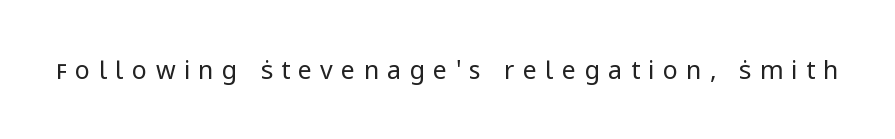
{"italic": "no", "bold": "no", "underline": "no", "letter_spacing": "wide", "letter_spacing_em": 0.33, "glyph_px": 25}
